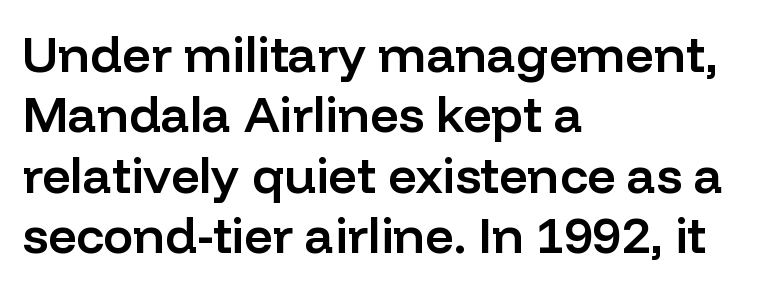
The image shows 50 px semibold sans-serif type, upright; set left-aligned, line spacing 1.21x, normal letter spacing, not underlined; low stroke contrast and a medium x-height.
